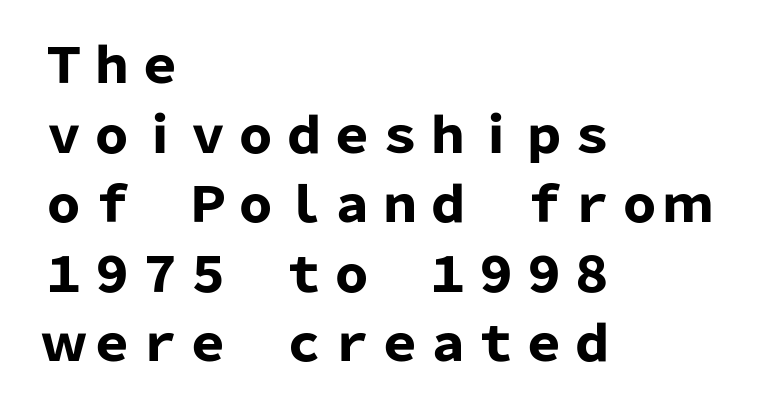
{"serif": "no", "italic": "no", "bold": "yes", "weight": "heavy", "width": "normal", "stroke_contrast": "low", "x_height": "medium", "monospaced": "no", "underline": "no", "align": "left", "line_spacing": "normal", "line_spacing_ratio": 1.45, "letter_spacing": "normal", "letter_spacing_em": 0.0, "glyph_px": 48}
